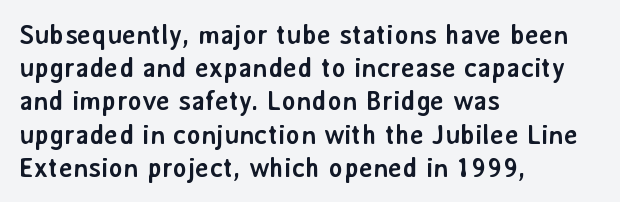
Q: Is the text bold? A: Yes.
Q: Is the text italic (slanted)? A: No, it is upright.
Q: Is the text underlined? A: No.
Q: How is the paragraph aligned? A: Left-aligned.
Q: Is the spacing between letters normal or unusually wide? A: Normal.
